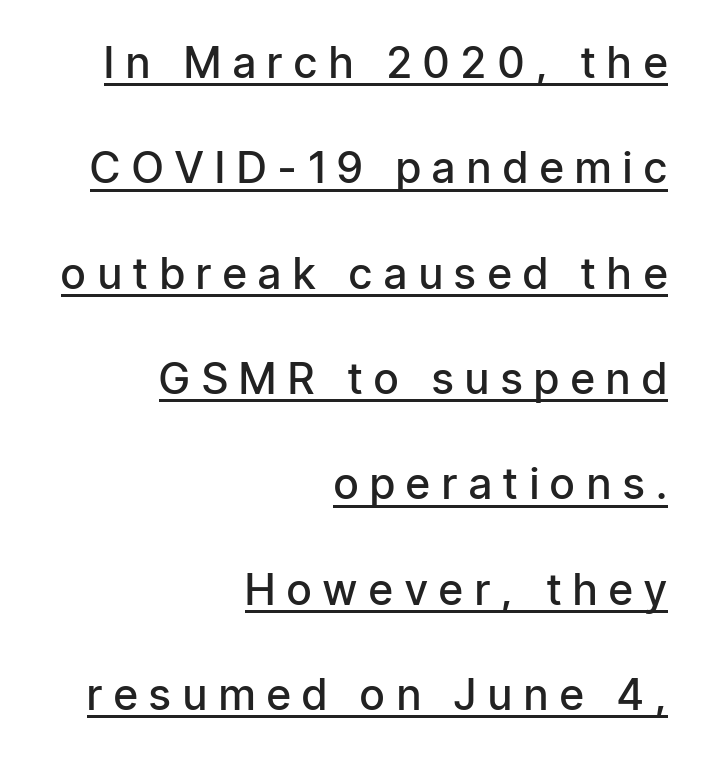
Q: Is the text bold? A: Semi-bold.
Q: Is the text italic (slanted)? A: No, it is upright.
Q: Is the typeface a serif or a sans-serif typeface? A: Sans-serif.
Q: Is the text underlined? A: Yes.
Q: How is the paragraph aligned? A: Right-aligned.
Q: Is the spacing between letters normal or unusually wide? A: Unusually wide.
Q: Is the spacing between lines tight, normal or loose? A: Loose.
Q: Width (condensed, normal, or wide)? A: Condensed.
Q: Stroke contrast? A: Low.
Q: x-height? A: Medium.
Q: Monospaced? A: No.
